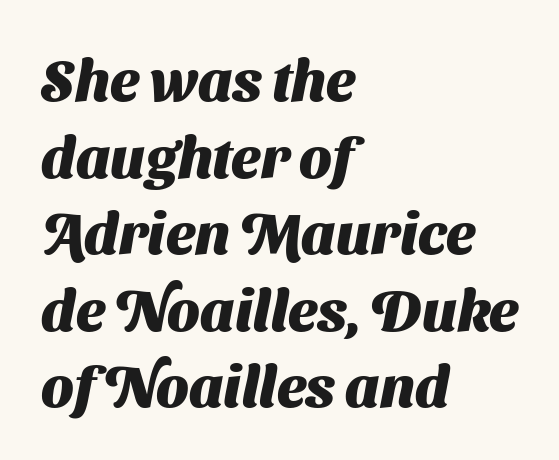
{"serif": "no", "bold": "yes", "weight": "heavy", "width": "normal", "stroke_contrast": "medium", "x_height": "medium", "monospaced": "no", "underline": "no", "align": "left", "line_spacing": "normal", "line_spacing_ratio": 1.32, "letter_spacing": "normal", "letter_spacing_em": 0.0, "glyph_px": 58}
